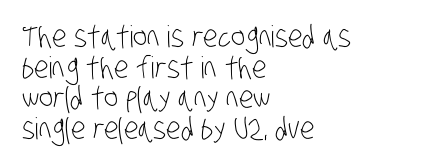
{"serif": "no", "bold": "no", "weight": "light", "width": "condensed", "stroke_contrast": "low", "x_height": "large", "monospaced": "no", "underline": "no", "align": "left", "line_spacing": "tight", "line_spacing_ratio": 1.02, "letter_spacing": "normal", "letter_spacing_em": 0.0, "glyph_px": 30}
